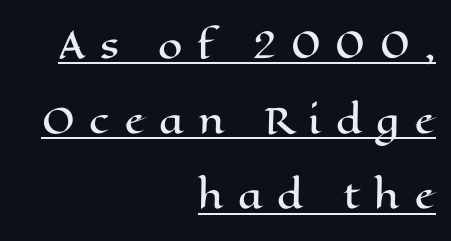
{"italic": "no", "width": "wide", "stroke_contrast": "high", "x_height": "medium", "monospaced": "no", "underline": "yes", "align": "right", "line_spacing": "loose", "line_spacing_ratio": 2.15, "letter_spacing": "wide", "letter_spacing_em": 0.41, "glyph_px": 35}
